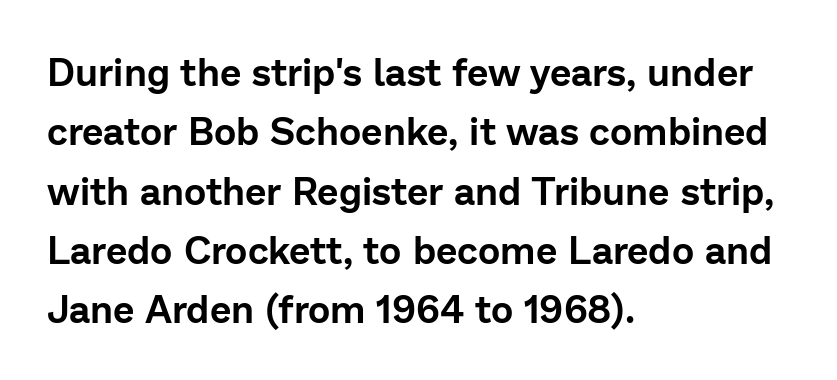
Unmarked baselines from the first word to the last. Serifs: no, the terminals of the letterforms are clean. Letter spacing: default. Left-aligned paragraph, ragged on the right. No italicization has been applied; the sample stays upright.
